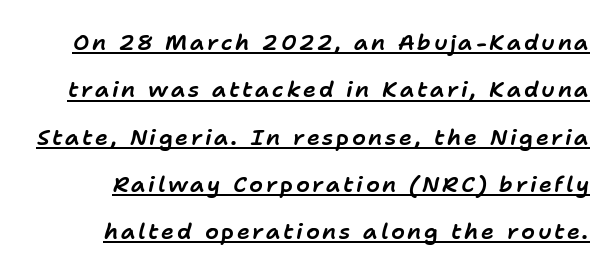
Q: Is the text italic (slanted)? A: Yes, it leans right by about 11 degrees.
Q: Is the text underlined? A: Yes.
Q: Is the spacing between lines tight, normal or loose? A: Loose.
